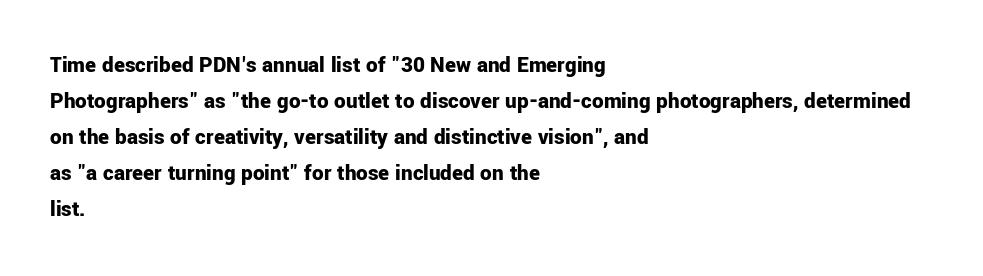
Notice how descenders clear the ascenders below comfortably — that's standard leading. The sample has been set heavy, in full bold. Italic? Not at all — the glyphs are vertical. A bare baseline throughout the passage. The rag falls on the right side of this text block. Inter-character spacing is left at the font's built-in metrics.
